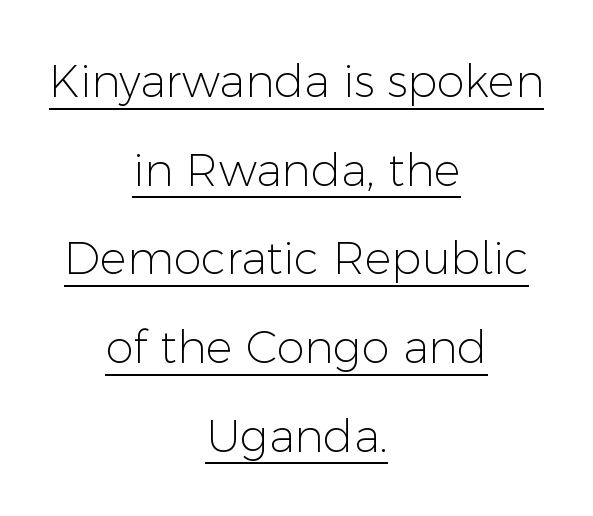
The image shows 45 px light sans-serif type, upright; set centered, loose line spacing (1.97x), normal letter spacing, underlined; low stroke contrast and a medium x-height.
